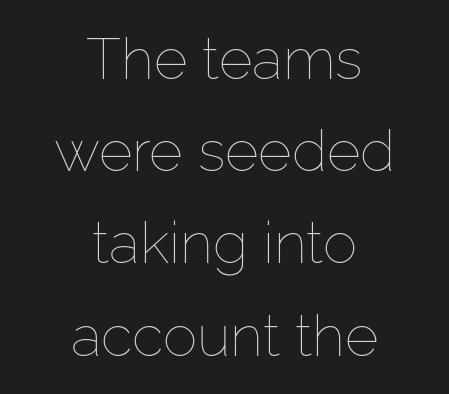
Q: Is the text bold? A: No.
Q: Is the text italic (slanted)? A: No, it is upright.
Q: Is the text underlined? A: No.
Q: How is the paragraph aligned? A: Centered.
Q: Is the spacing between letters normal or unusually wide? A: Normal.
Q: Is the spacing between lines tight, normal or loose? A: Normal.
Q: Width (condensed, normal, or wide)? A: Normal.
Q: Stroke contrast? A: Low.
Q: x-height? A: Medium.
Q: Monospaced? A: No.
